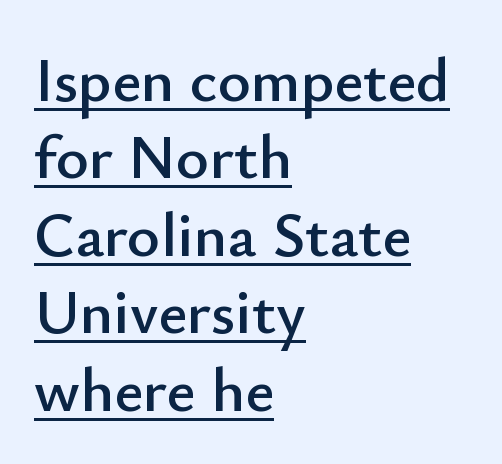
Q: Is the text italic (slanted)? A: No, it is upright.
Q: Is the typeface a serif or a sans-serif typeface? A: Sans-serif.
Q: Is the text underlined? A: Yes.
Q: How is the paragraph aligned? A: Left-aligned.
Q: Is the spacing between letters normal or unusually wide? A: Normal.
Q: Width (condensed, normal, or wide)? A: Normal.
Q: Stroke contrast? A: Low.
Q: x-height? A: Small.
Q: Monospaced? A: No.
